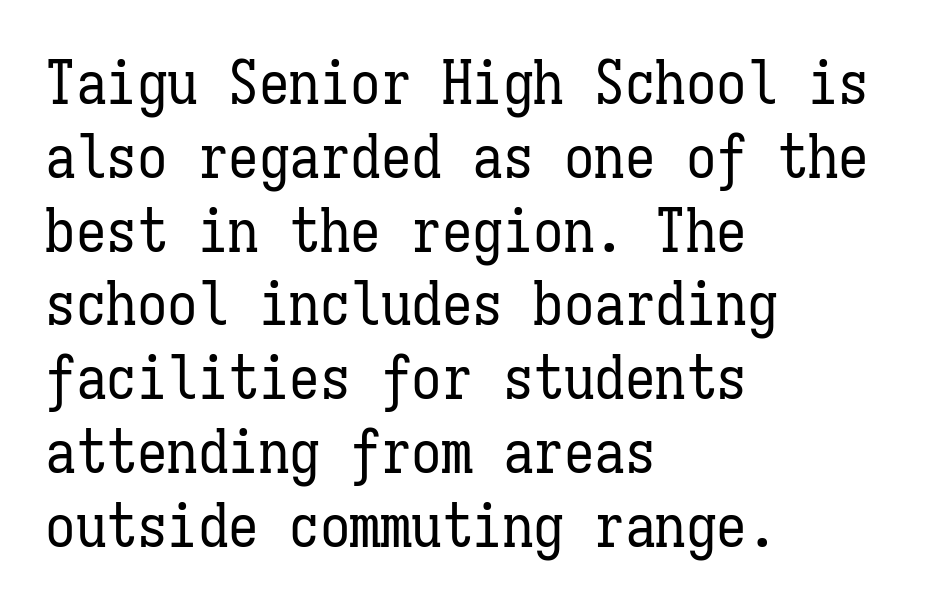
Q: Is the text bold? A: No.
Q: Is the text italic (slanted)? A: No, it is upright.
Q: Is the text underlined? A: No.
Q: How is the paragraph aligned? A: Left-aligned.
Q: Is the spacing between letters normal or unusually wide? A: Normal.
Q: Width (condensed, normal, or wide)? A: Condensed.
Q: Stroke contrast? A: Low.
Q: x-height? A: Medium.
Q: Monospaced? A: Yes.
